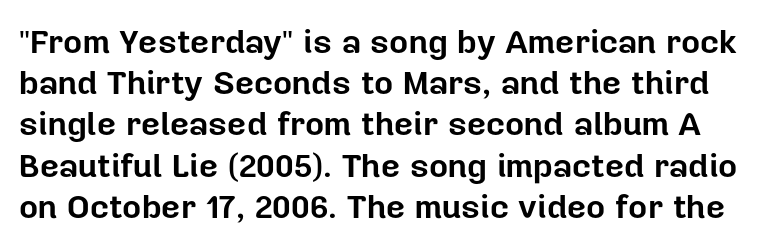
The typography opts for an upright posture over an oblique one. A sans-serif font was chosen for this passage. What's the leading like? Ordinary, nothing unusual. This rendering features lettering with no underline.
